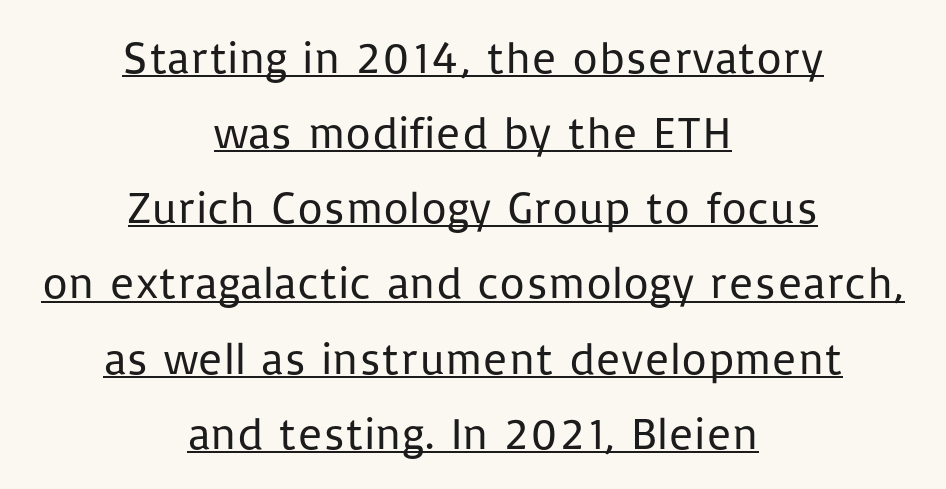
{"serif": "no", "italic": "no", "bold": "no", "weight": "regular", "width": "normal", "stroke_contrast": "low", "x_height": "medium", "monospaced": "no", "underline": "yes", "align": "center", "line_spacing": "normal", "line_spacing_ratio": 1.67, "letter_spacing": "normal", "letter_spacing_em": 0.0, "glyph_px": 45}
